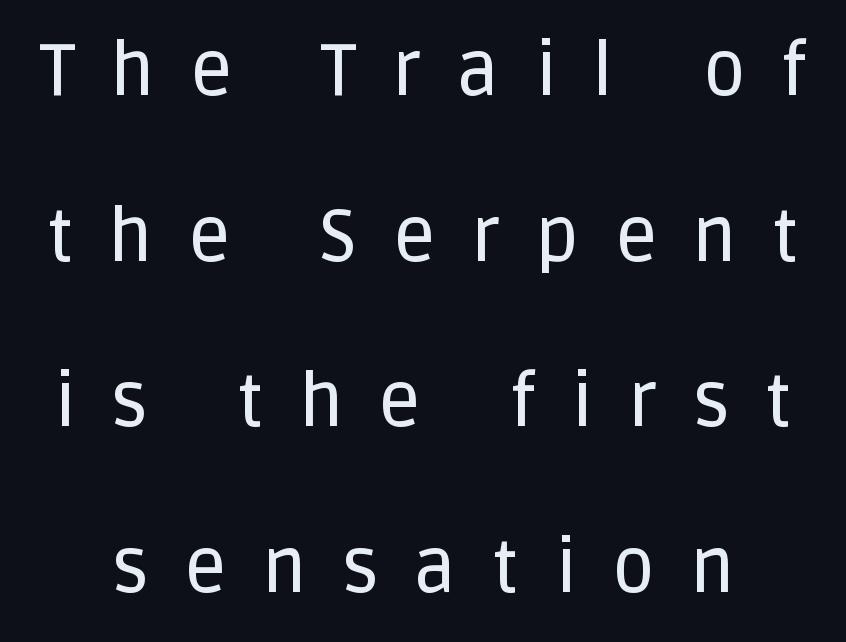
The image shows 73 px sans-serif type, upright; set loose line spacing (2.27x), unusually wide letter spacing (+0.49 em), not underlined; low stroke contrast and a large x-height.
